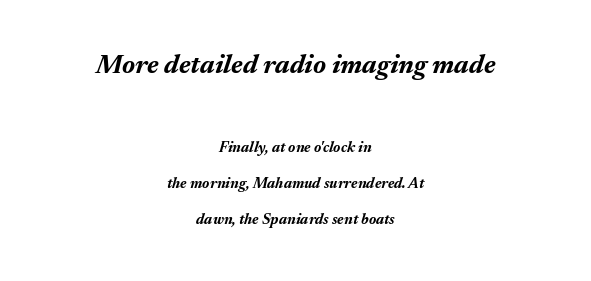
The image shows 27 px bold type, italic (leaning right); set centered, loose line spacing (2.41x), normal letter spacing, not underlined; the first (top) block is 1.8x larger.
